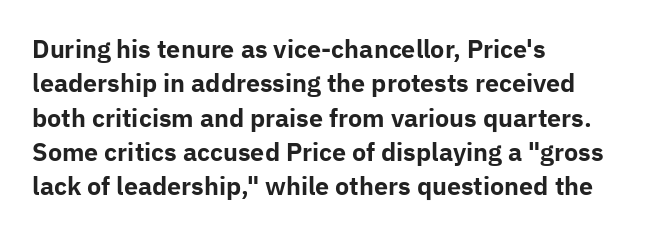
The passage shown is emphatically bold. The space directly below the letters is spotless. Italic? Not at all — the glyphs are vertical. The block of text has a typical density, with ordinary space between rows.
